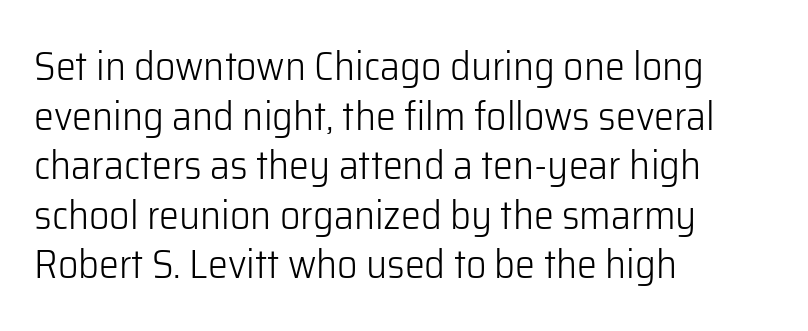
Heaviness? Minimal to ordinary, like unemphasized prose. Glyph-to-glyph distance matches everyday printed text. Quick note: underline off. Spacing verdict: proportional, widths tailored to each character. Each line starts at the same left margin while the right side varies. Check where the strokes stop: nothing finishes them off — pure sans.
